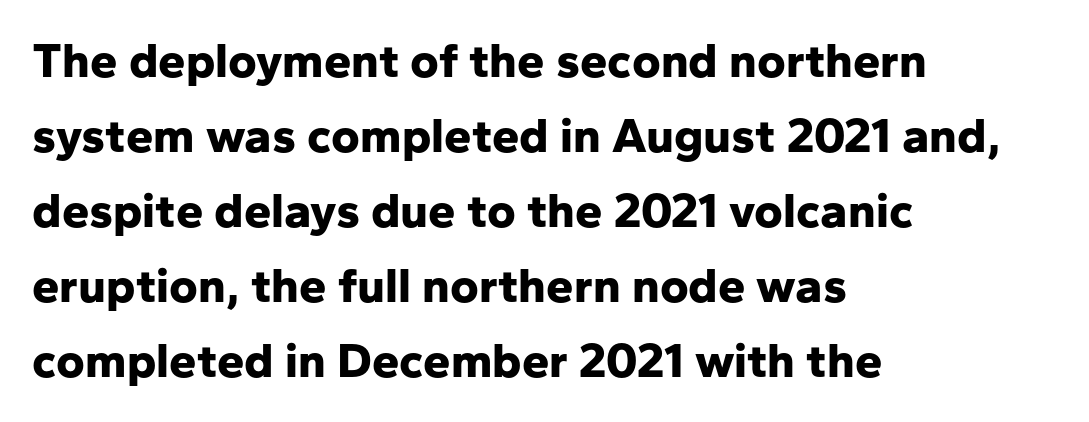
Typeset ragged right — the left edge is the straight one. The rows are spaced the way most documents space them. Only glyphs here, with clear space below each row. The passage shown is typeset with a sans-serif family. This sample uses an upright cut, with every glyph sitting square on the baseline. Think of a printed novel: that variable character pitch is what you see here.
